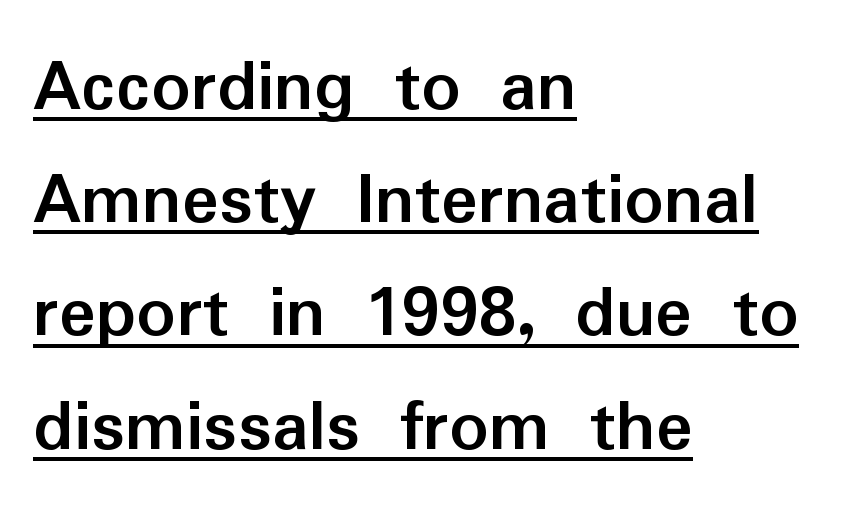
{"serif": "no", "italic": "no", "bold": "yes", "weight": "semibold", "width": "normal", "stroke_contrast": "low", "x_height": "medium", "monospaced": "no", "underline": "yes", "align": "left", "line_spacing": "normal", "line_spacing_ratio": 1.47, "letter_spacing": "normal", "letter_spacing_em": 0.0, "glyph_px": 77}
